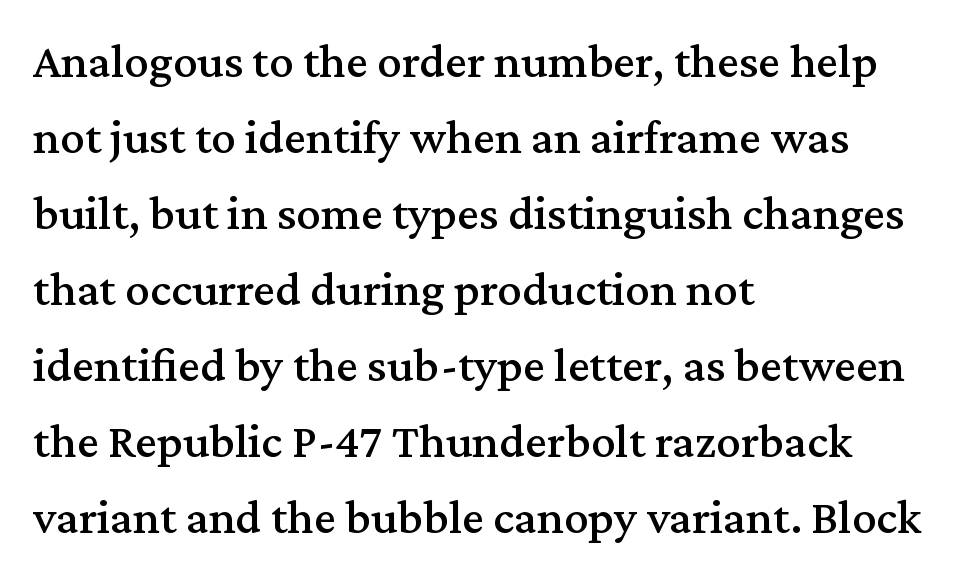
Q: Is the text italic (slanted)? A: No, it is upright.
Q: Is the typeface a serif or a sans-serif typeface? A: Serif.
Q: Is the text underlined? A: No.
Q: How is the paragraph aligned? A: Left-aligned.
Q: Is the spacing between letters normal or unusually wide? A: Normal.
Q: Is the spacing between lines tight, normal or loose? A: Normal.
Q: Width (condensed, normal, or wide)? A: Normal.
Q: Stroke contrast? A: Medium.
Q: x-height? A: Medium.
Q: Monospaced? A: No.
